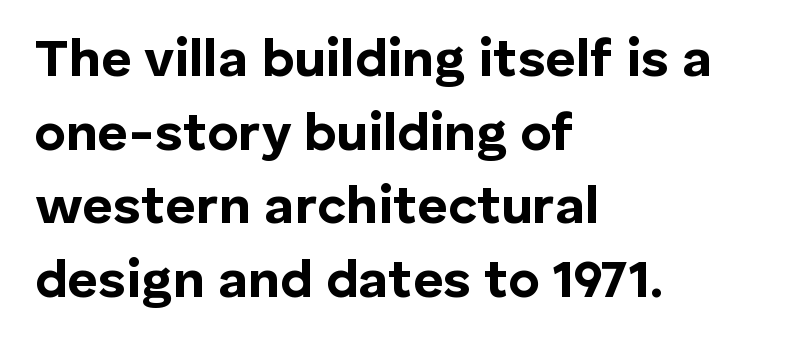
{"serif": "no", "italic": "no", "bold": "yes", "weight": "bold", "width": "normal", "stroke_contrast": "low", "x_height": "medium", "monospaced": "no", "underline": "no", "align": "left", "line_spacing": "normal", "line_spacing_ratio": 1.39, "letter_spacing": "normal", "letter_spacing_em": 0.0, "glyph_px": 53}
